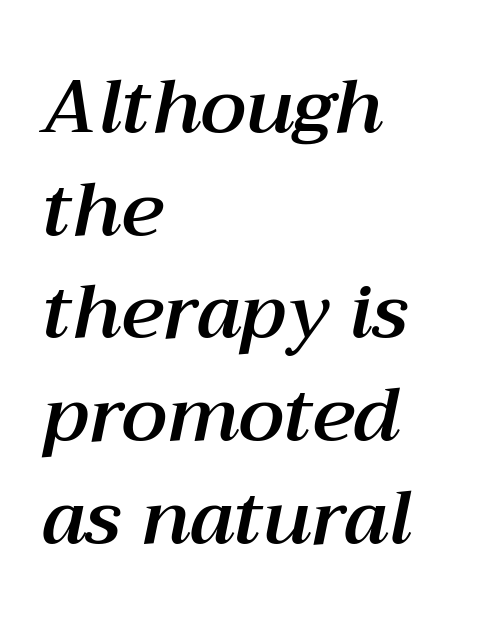
{"italic": "yes", "lean": "right", "slant_degrees": 12, "width": "normal", "stroke_contrast": "medium", "x_height": "medium", "monospaced": "no", "underline": "no", "align": "left", "line_spacing": "normal", "line_spacing_ratio": 1.37, "letter_spacing": "normal", "letter_spacing_em": 0.0, "glyph_px": 75}
